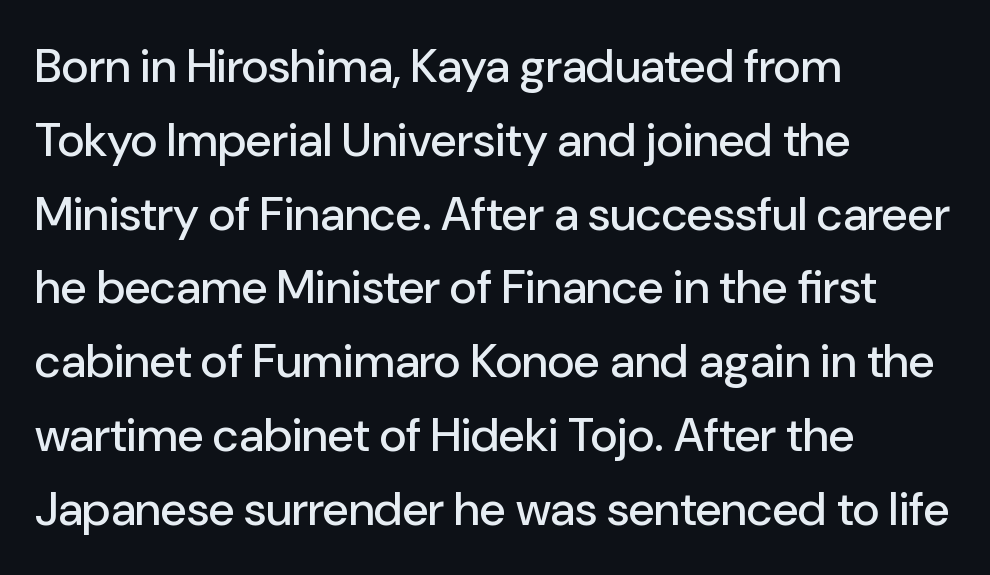
Q: Is the text italic (slanted)? A: No, it is upright.
Q: Is the typeface a serif or a sans-serif typeface? A: Sans-serif.
Q: Is the text underlined? A: No.
Q: How is the paragraph aligned? A: Left-aligned.
Q: Is the spacing between letters normal or unusually wide? A: Normal.
Q: Is the spacing between lines tight, normal or loose? A: Normal.
Q: Width (condensed, normal, or wide)? A: Normal.
Q: Stroke contrast? A: Low.
Q: x-height? A: Medium.
Q: Monospaced? A: No.
